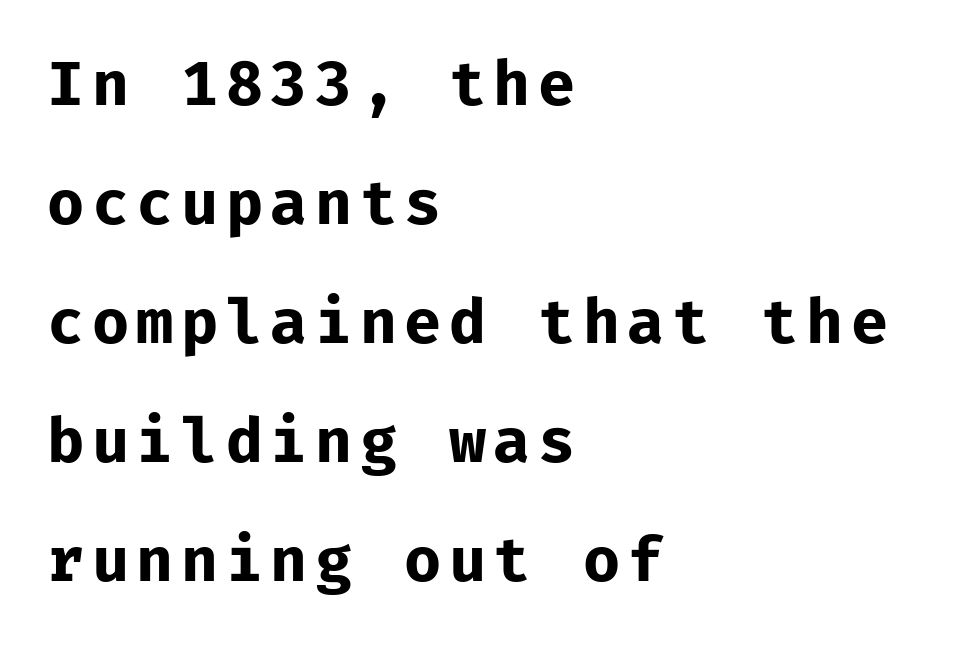
{"serif": "no", "italic": "no", "bold": "yes", "weight": "bold", "width": "normal", "stroke_contrast": "low", "x_height": "medium", "monospaced": "yes", "underline": "no", "align": "left", "line_spacing": "loose", "line_spacing_ratio": 1.92, "glyph_px": 62}
